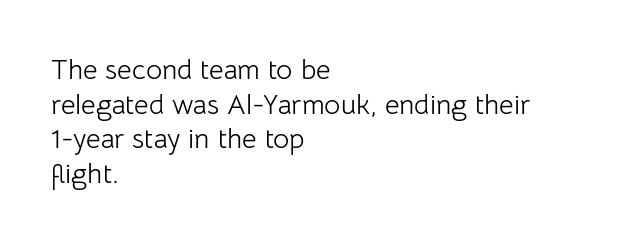
The image shows 28 px light sans-serif type, upright; set left-aligned, line spacing 1.24x, normal letter spacing, not underlined; low stroke contrast and a medium x-height.
